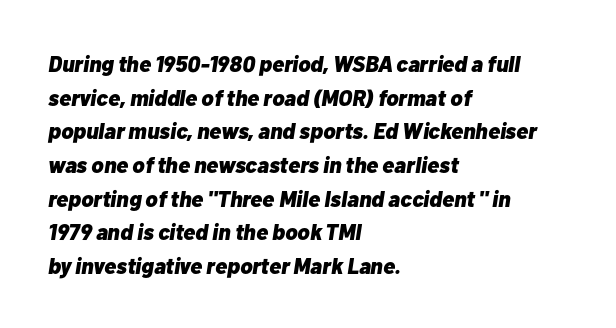
Q: Is the text bold? A: Yes.
Q: Is the text italic (slanted)? A: Yes, it leans right by about 10 degrees.
Q: Is the text underlined? A: No.
Q: How is the paragraph aligned? A: Left-aligned.
Q: Is the spacing between letters normal or unusually wide? A: Normal.
Q: Is the spacing between lines tight, normal or loose? A: Normal.
